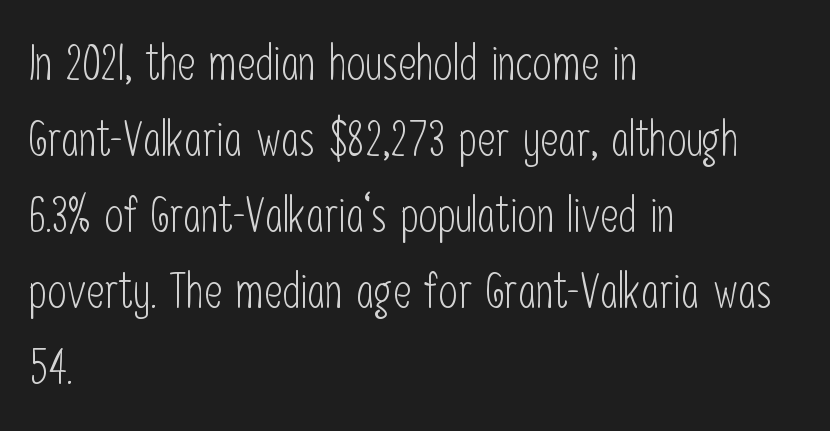
The image shows 49 px light, condensed sans-serif type, upright; set left-aligned, normal line spacing (1.55x), normal letter spacing, not underlined; low stroke contrast and a medium x-height.
